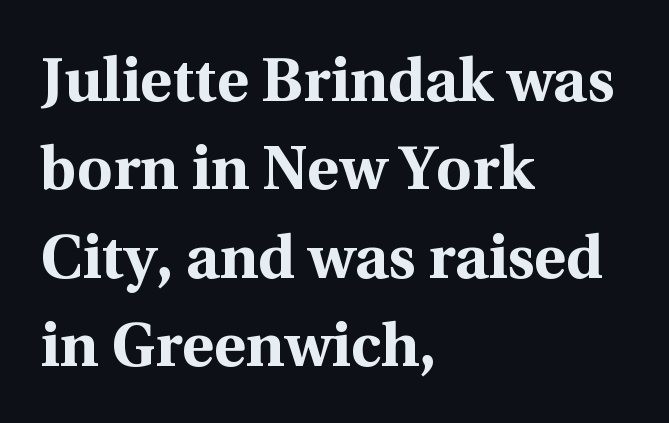
The image shows 61 px bold serif type, upright; set left-aligned, normal line spacing (1.45x), normal letter spacing, not underlined; a medium x-height.
